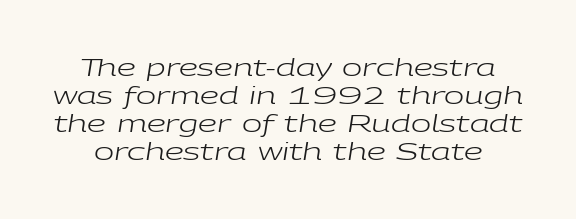
The image shows 24 px text type, italic (leaning right); set line spacing 1.17x, normal letter spacing, not underlined.
